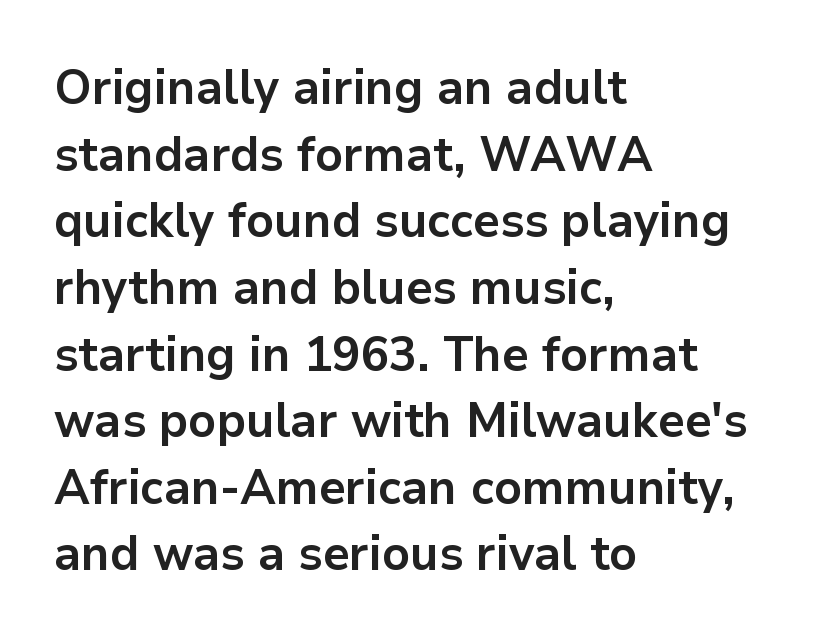
Each letter's strokes conclude bluntly, with no projecting serifs. Vertical spacing — default. Teacher's note: observe the even left margin — that is flush-left alignment. These words are printed bold, with thick strokes throughout.
